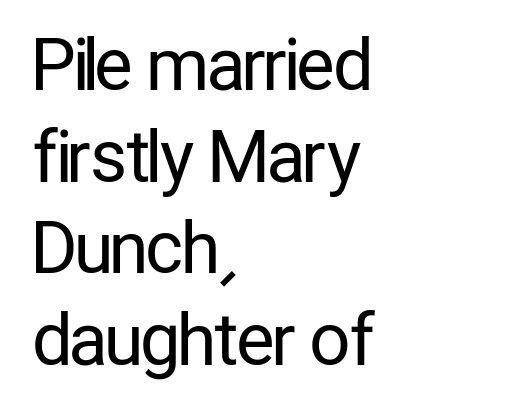
{"serif": "no", "italic": "no", "bold": "no", "weight": "regular", "width": "condensed", "stroke_contrast": "low", "x_height": "medium", "monospaced": "no", "underline": "no", "align": "left", "line_spacing": "normal", "line_spacing_ratio": 1.29, "letter_spacing": "normal", "letter_spacing_em": 0.0, "glyph_px": 71}
